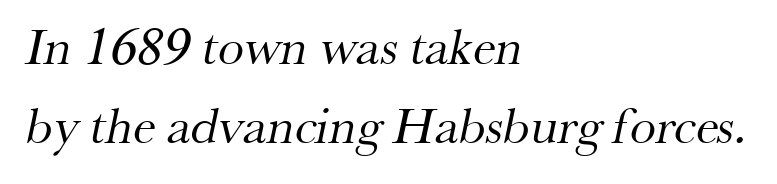
Q: Is the text bold? A: No.
Q: Is the typeface a serif or a sans-serif typeface? A: Serif.
Q: Is the text underlined? A: No.
Q: How is the paragraph aligned? A: Left-aligned.
Q: Is the spacing between letters normal or unusually wide? A: Normal.
Q: Is the spacing between lines tight, normal or loose? A: Normal.
Q: Width (condensed, normal, or wide)? A: Normal.
Q: Stroke contrast? A: Medium.
Q: x-height? A: Small.
Q: Monospaced? A: No.
